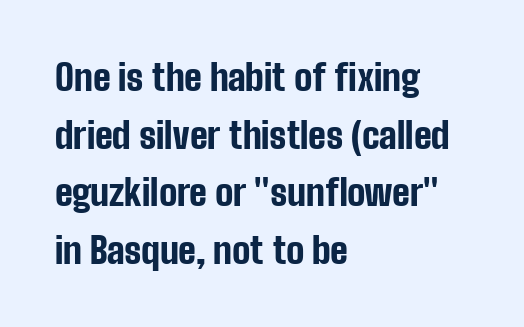
Italic: no, the glyphs are upright roman. Beneath every word, the page is bare. What weight is shown? A full bold with thick strokes. Short note: letters normally spaced. The rows are spaced the way most documents space them. Casual observation: everything's shoved over to the left.
